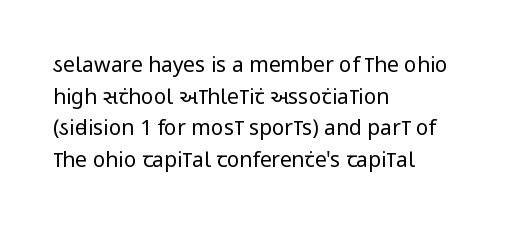
Q: Is the text bold? A: No.
Q: Is the text italic (slanted)? A: No, it is upright.
Q: Is the text underlined? A: No.
Q: How is the paragraph aligned? A: Left-aligned.
Q: Is the spacing between letters normal or unusually wide? A: Normal.
Q: Is the spacing between lines tight, normal or loose? A: Normal.
